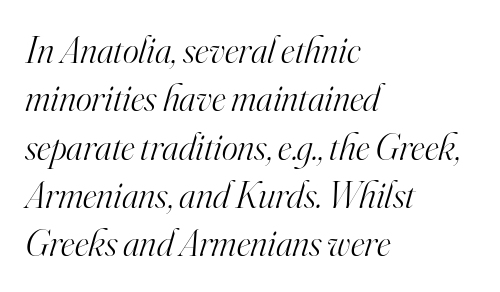
The passage is arranged the way most books set body copy — flush left. Glyph-to-glyph distance matches everyday printed text. The letters advance in unequal steps, a hallmark of proportional type. Is the stroke heavy? The answer is a plain regular-or-lighter. There's an unmistakable incline to the writing here. Successive baselines arrive at the customary interval.
